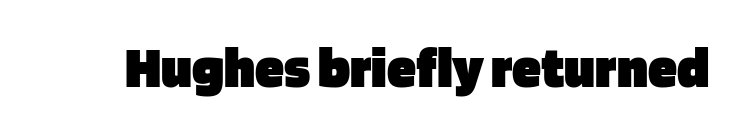
The image shows 59 px heavy sans-serif type, upright; set normal letter spacing, not underlined; low stroke contrast and a large x-height.
